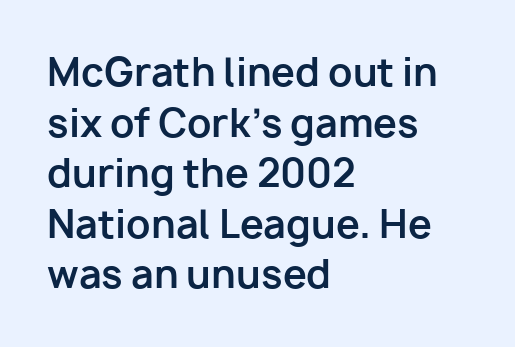
Q: Is the text bold? A: Yes.
Q: Is the text italic (slanted)? A: No, it is upright.
Q: Is the typeface a serif or a sans-serif typeface? A: Sans-serif.
Q: Is the text underlined? A: No.
Q: How is the paragraph aligned? A: Left-aligned.
Q: Is the spacing between letters normal or unusually wide? A: Normal.
Q: Is the spacing between lines tight, normal or loose? A: Normal.
Q: Width (condensed, normal, or wide)? A: Normal.
Q: Stroke contrast? A: Low.
Q: x-height? A: Medium.
Q: Monospaced? A: No.
